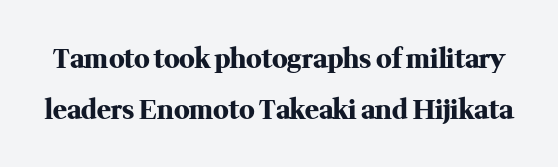
A dark, heavy texture on the line: the type is bold. Is there any slant? The stems are plumb. Type without underlining. What stands out about the letter spacing? Nothing — it is the standard amount. Airy leading.
